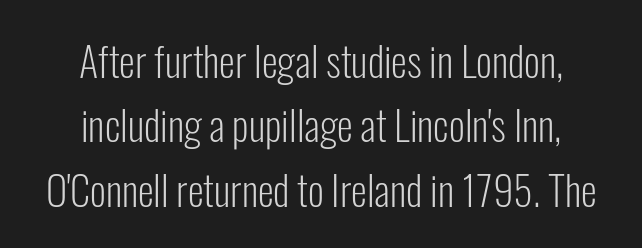
One-word summary of the alignment: center. The tracking reads as untouched default to a designer's eye. Proportional: the letters do not fall into vertical columns. Posture: straight, roman, zero tilt.
